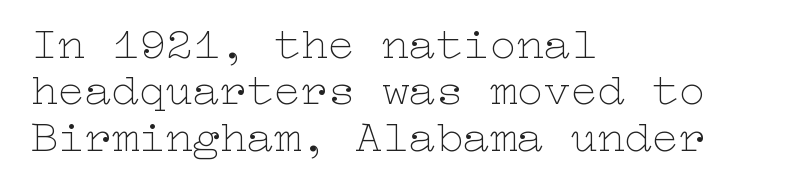
{"italic": "no", "bold": "no", "weight": "thin", "width": "wide", "stroke_contrast": "low", "x_height": "medium", "underline": "no", "align": "left", "line_spacing": "tight", "line_spacing_ratio": 1.03, "letter_spacing": "normal", "letter_spacing_em": 0.0, "glyph_px": 45}
